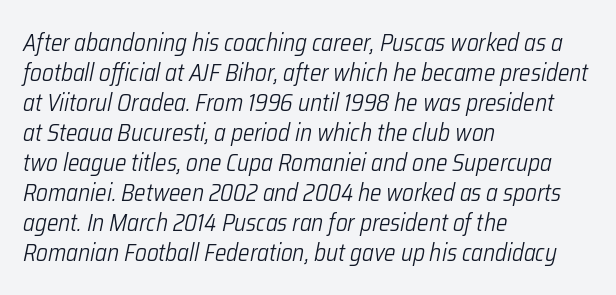
Q: Is the text bold? A: No.
Q: Is the text italic (slanted)? A: Yes, it leans right by about 12 degrees.
Q: Is the text underlined? A: No.
Q: How is the paragraph aligned? A: Left-aligned.
Q: Is the spacing between letters normal or unusually wide? A: Normal.
Q: Is the spacing between lines tight, normal or loose? A: Normal.
